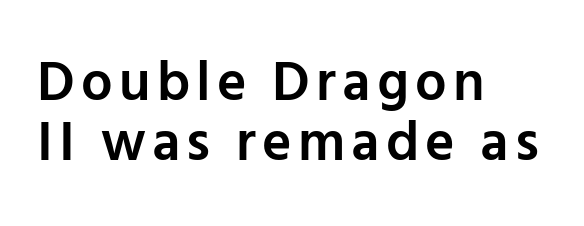
Successive baselines arrive quickly, one right under another. Horizontally, the lines are justified to the leading edge only. Are there feet on the stems? There aren't — it's a sans. How heavy is the stroke? Medium-heavy — a semibold, shy of bold. Nope, not italic — everything's standing straight.
